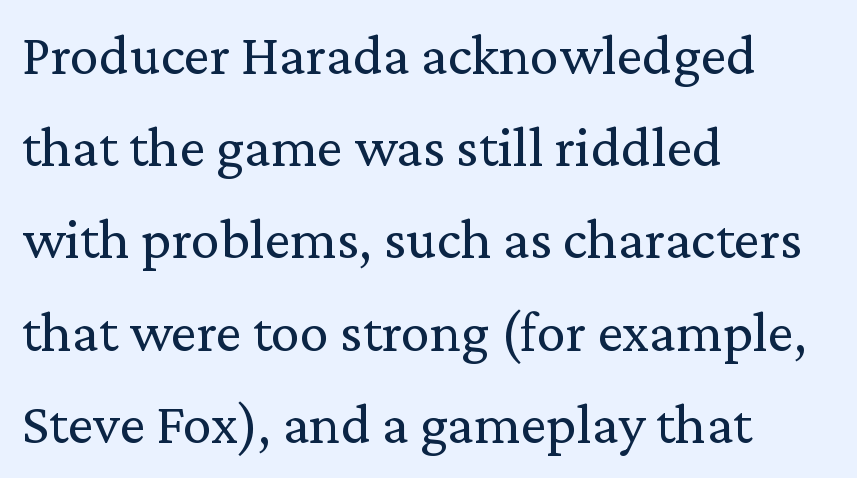
Q: Is the text bold? A: No.
Q: Is the text italic (slanted)? A: No, it is upright.
Q: Is the typeface a serif or a sans-serif typeface? A: Serif.
Q: Is the text underlined? A: No.
Q: How is the paragraph aligned? A: Left-aligned.
Q: Is the spacing between letters normal or unusually wide? A: Normal.
Q: Is the spacing between lines tight, normal or loose? A: Normal.
Q: Width (condensed, normal, or wide)? A: Normal.
Q: Stroke contrast? A: Medium.
Q: x-height? A: Medium.
Q: Monospaced? A: No.
